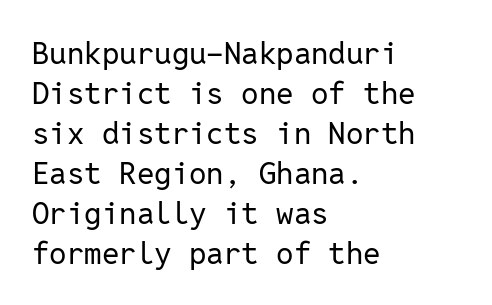
Q: Is the text bold? A: No.
Q: Is the text italic (slanted)? A: No, it is upright.
Q: Is the typeface a serif or a sans-serif typeface? A: Sans-serif.
Q: Is the text underlined? A: No.
Q: How is the paragraph aligned? A: Left-aligned.
Q: Is the spacing between letters normal or unusually wide? A: Normal.
Q: Is the spacing between lines tight, normal or loose? A: Normal.
Q: Width (condensed, normal, or wide)? A: Normal.
Q: Stroke contrast? A: Low.
Q: x-height? A: Medium.
Q: Monospaced? A: Yes.
